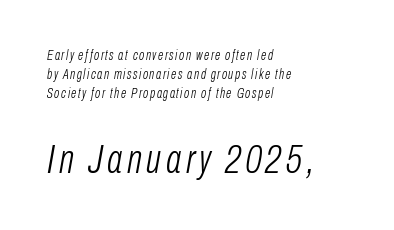
{"italic": "yes", "lean": "right", "slant_degrees": 10, "bold": "no", "weight": "light", "width": "condensed", "stroke_contrast": "low", "x_height": "medium", "monospaced": "no", "underline": "no", "align": "left", "line_spacing": "normal", "line_spacing_ratio": 1.37, "larger_block": "second", "size_ratio": 2.93, "glyph_px": 41}
